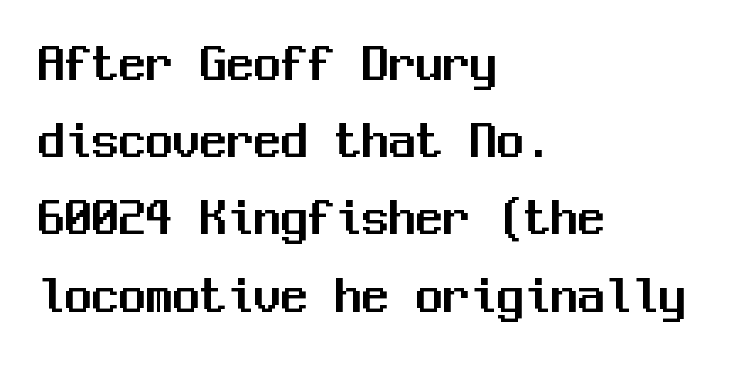
{"serif": "no", "italic": "no", "width": "normal", "stroke_contrast": "medium", "x_height": "medium", "monospaced": "yes", "underline": "no", "align": "left", "line_spacing": "normal", "line_spacing_ratio": 1.43, "letter_spacing": "normal", "letter_spacing_em": 0.0, "glyph_px": 54}
